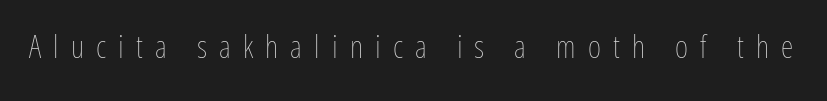
This is not heavy type; no bold has been used. Is the letter spacing exaggerated? Yes — the characters are pushed far apart. Note the varied advance widths — an 'i' is clearly narrower than an 'm'. Every stem runs plumb, perpendicular to the baseline. The passage shown is not underscored anywhere.
